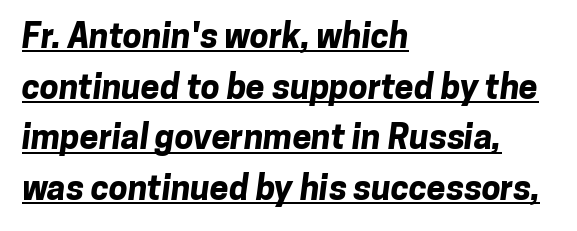
In terms of leading, this rendering sits right in the middle. Descenders here cross a horizontal rule under the line. Looks like regular typesetting: each glyph gets only the width it needs. Does the type have serifs? No, each stem ends abruptly. Every letter is thick-stroked: bold, no question.
